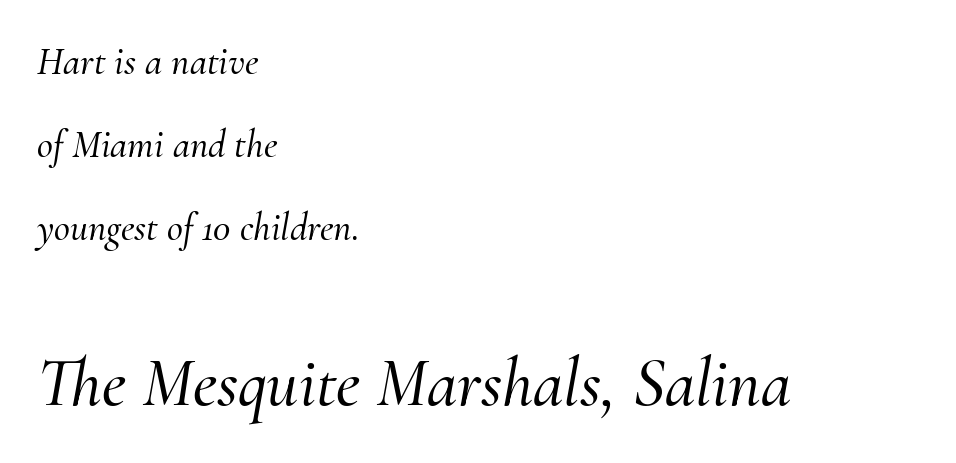
Designer's note — italics engaged. The passage shown is typeset with a serif family. This layout puts the modest block above and the oversized block below. The letterforms sit shoulder to shoulder at normal distance. The typesetter chose a ragged-right arrangement here.
